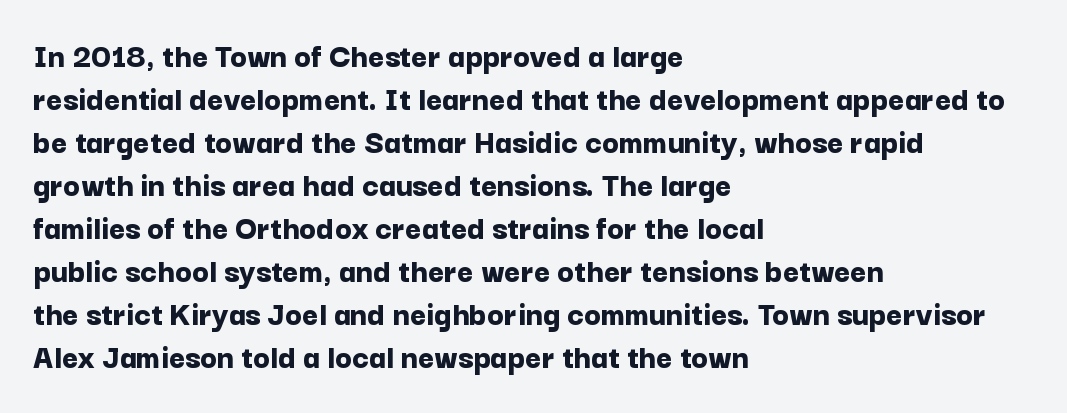
The image shows 35 px bold sans-serif type, upright; set left-aligned, line spacing 1.23x, normal letter spacing, not underlined; low stroke contrast and a medium x-height.
